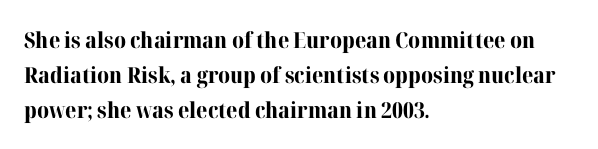
{"italic": "no", "bold": "yes", "underline": "no", "align": "left", "line_spacing": "normal", "line_spacing_ratio": 1.58, "letter_spacing": "normal", "letter_spacing_em": 0.0, "glyph_px": 22}
